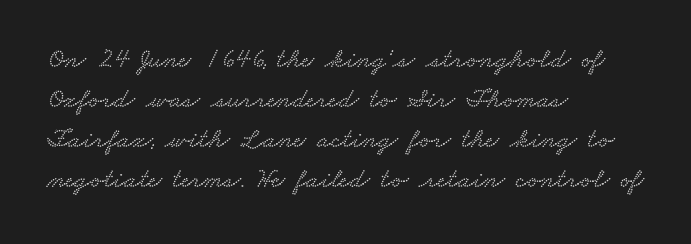
{"serif": "yes", "width": "wide", "stroke_contrast": "low", "x_height": "small", "monospaced": "no", "underline": "no", "align": "left", "line_spacing": "normal", "line_spacing_ratio": 1.43, "letter_spacing": "normal", "letter_spacing_em": 0.0, "glyph_px": 28}
